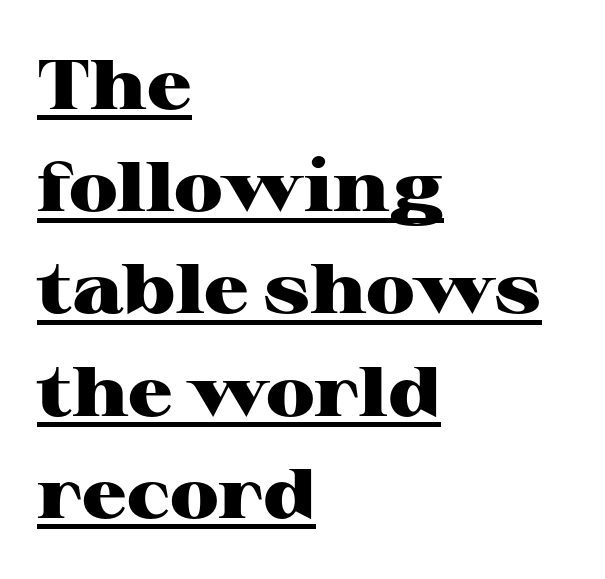
{"serif": "yes", "italic": "no", "bold": "yes", "weight": "heavy", "width": "wide", "stroke_contrast": "high", "x_height": "medium", "monospaced": "no", "underline": "yes", "align": "left", "line_spacing": "normal", "line_spacing_ratio": 1.46, "letter_spacing": "normal", "letter_spacing_em": 0.0, "glyph_px": 70}
